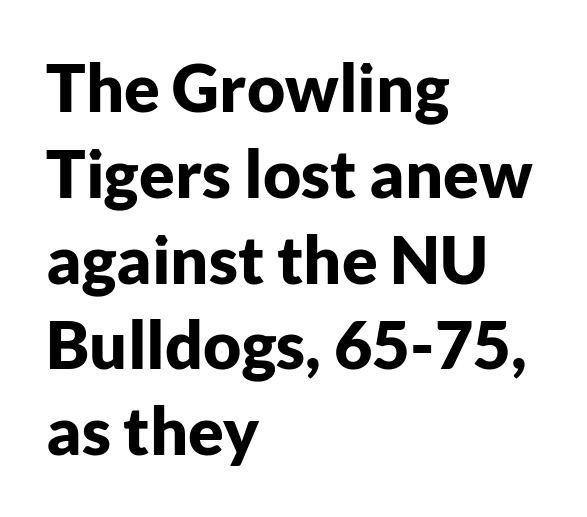
Look at the stroke-to-counter ratio: heavy, a bold. Casual observation: everything's shoved over to the left. Underlining? Definitely not there. This sample has the flowing, uneven cadence of proportional lettering. The rows are spaced the way most documents space them. Look at the tracking — it's just the regular setting, nothing added.
